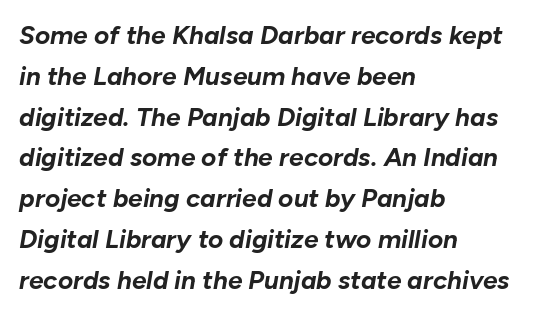
Q: Is the text bold? A: Yes.
Q: Is the text italic (slanted)? A: Yes, it leans right by about 10 degrees.
Q: Is the text underlined? A: No.
Q: How is the paragraph aligned? A: Left-aligned.
Q: Is the spacing between letters normal or unusually wide? A: Normal.
Q: Is the spacing between lines tight, normal or loose? A: Normal.
